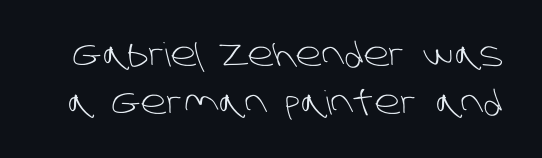
{"serif": "no", "bold": "no", "weight": "light", "width": "normal", "stroke_contrast": "low", "x_height": "large", "monospaced": "no", "underline": "no", "line_spacing": "normal", "line_spacing_ratio": 1.45, "letter_spacing": "normal", "letter_spacing_em": 0.0, "glyph_px": 33}
